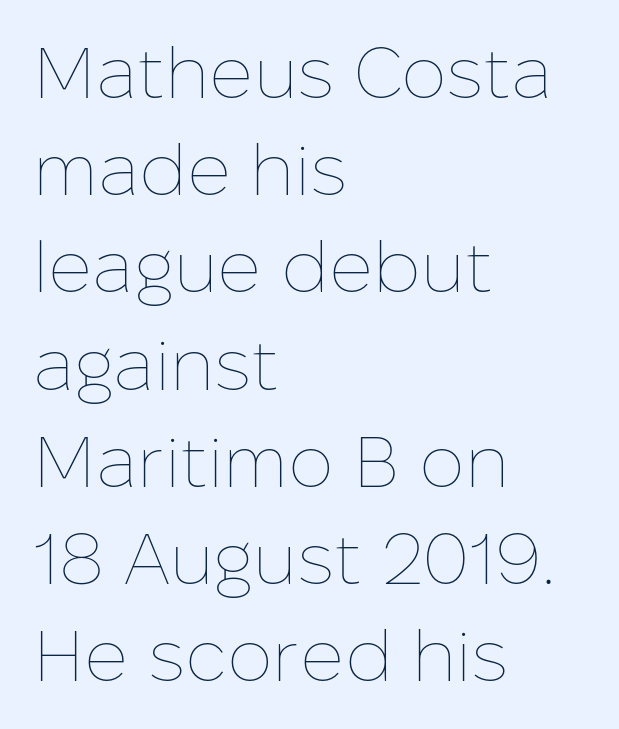
The image shows 72 px thin type, upright; set left-aligned, normal line spacing (1.35x), normal letter spacing, not underlined; low stroke contrast and a medium x-height.
